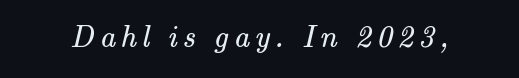
The image shows 31 px regular-weight serif type; set not underlined; medium stroke contrast and a small x-height.
